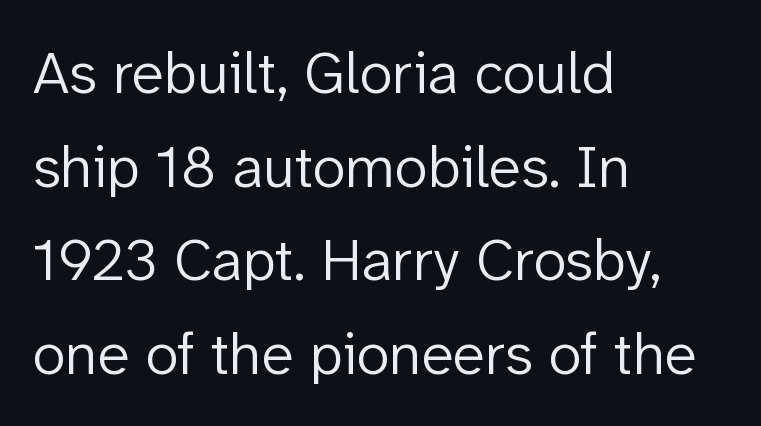
Descender tails drop into unmarked territory. Glyph-to-glyph distance matches everyday printed text. It's the straight-up-and-down kind of type. Line starts are locked; line ends wander. Line spacing here is normal. The type family on display is of the sans-serif kind.
